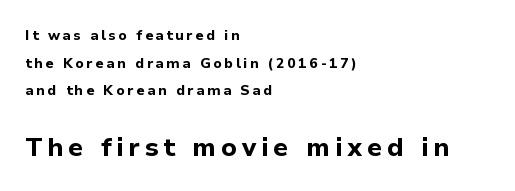
{"italic": "no", "bold": "yes", "underline": "no", "align": "left", "line_spacing": "loose", "line_spacing_ratio": 1.97, "larger_block": "second", "size_ratio": 1.86, "glyph_px": 26}
